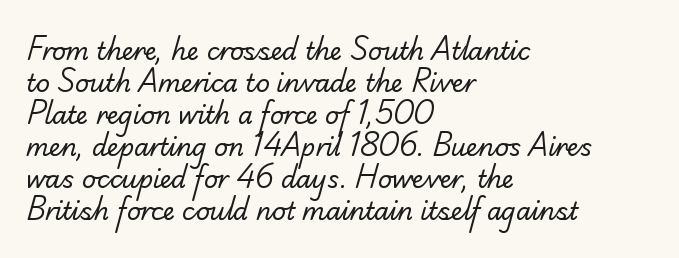
The image shows 24 px text type; set left-aligned, normal line spacing (1.33x), normal letter spacing, not underlined.
